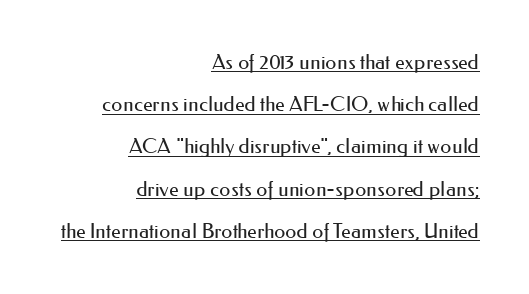
Horizontal alignment here is rightward, an uncommon choice for prose. Words appear dense and cohesive because spacing is normal. Is this a heavy cut? Hardly; it is regular or lighter. Glance below the letters and you will spot a drawn line.
